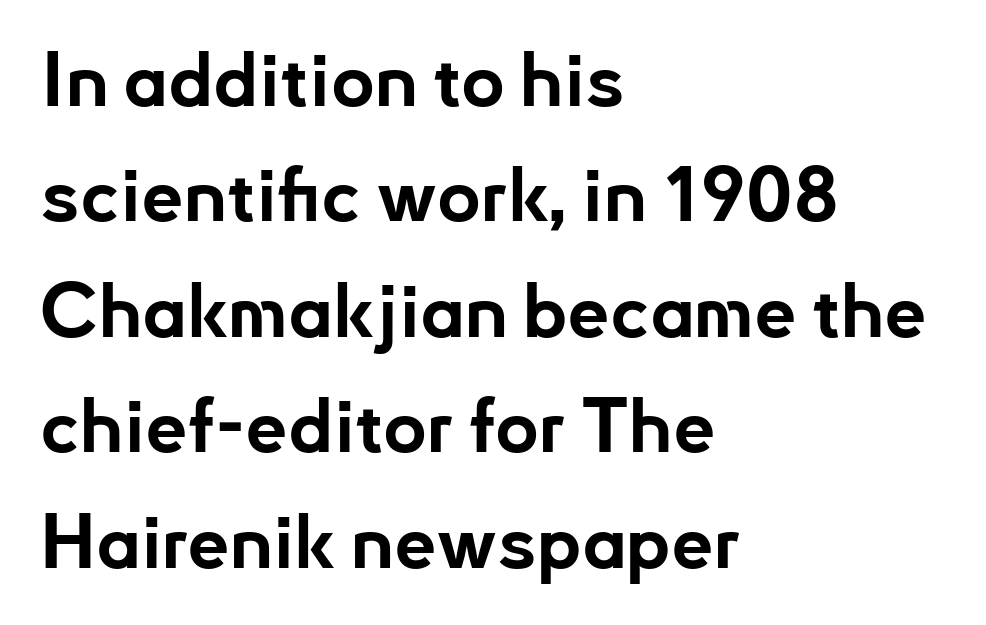
Q: Is the text bold? A: Yes.
Q: Is the text italic (slanted)? A: No, it is upright.
Q: Is the typeface a serif or a sans-serif typeface? A: Sans-serif.
Q: Is the text underlined? A: No.
Q: How is the paragraph aligned? A: Left-aligned.
Q: Is the spacing between letters normal or unusually wide? A: Normal.
Q: Is the spacing between lines tight, normal or loose? A: Normal.
Q: Width (condensed, normal, or wide)? A: Normal.
Q: Stroke contrast? A: Low.
Q: x-height? A: Small.
Q: Monospaced? A: No.
